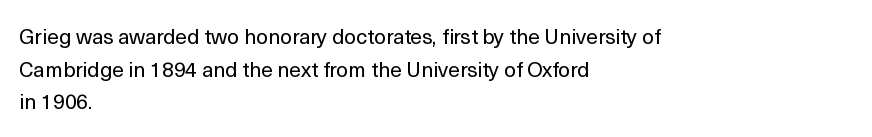
{"italic": "no", "bold": "no", "underline": "no", "align": "left", "line_spacing": "normal", "line_spacing_ratio": 1.55, "letter_spacing": "normal", "letter_spacing_em": 0.0, "glyph_px": 21}
